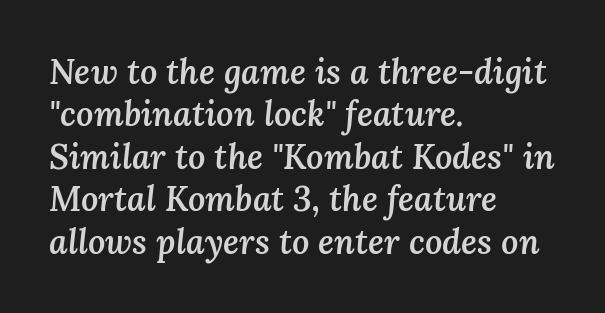
{"italic": "yes", "lean": "right", "slant_degrees": 3, "bold": "semi", "weight": "semibold", "width": "normal", "stroke_contrast": "medium", "x_height": "medium", "monospaced": "no", "underline": "no", "align": "left", "line_spacing": "normal", "line_spacing_ratio": 1.25, "letter_spacing": "normal", "letter_spacing_em": 0.0, "glyph_px": 34}
